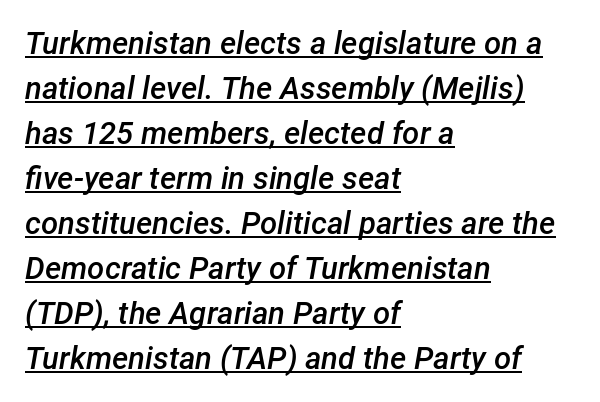
{"italic": "yes", "lean": "right", "slant_degrees": 12, "bold": "semi", "weight": "semibold", "width": "normal", "stroke_contrast": "low", "x_height": "medium", "monospaced": "no", "underline": "yes", "align": "left", "line_spacing": "normal", "line_spacing_ratio": 1.45, "letter_spacing": "normal", "letter_spacing_em": 0.0, "glyph_px": 31}
